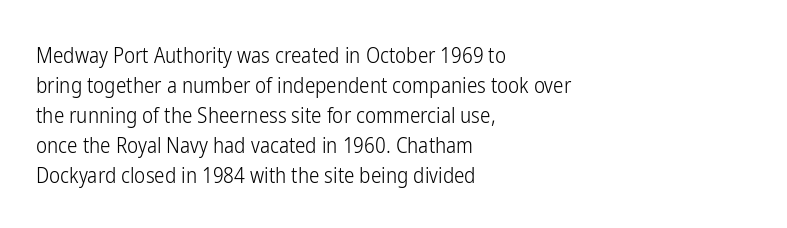
{"italic": "no", "bold": "no", "underline": "no", "align": "left", "line_spacing": "normal", "line_spacing_ratio": 1.43, "letter_spacing": "normal", "letter_spacing_em": 0.0, "glyph_px": 21}
